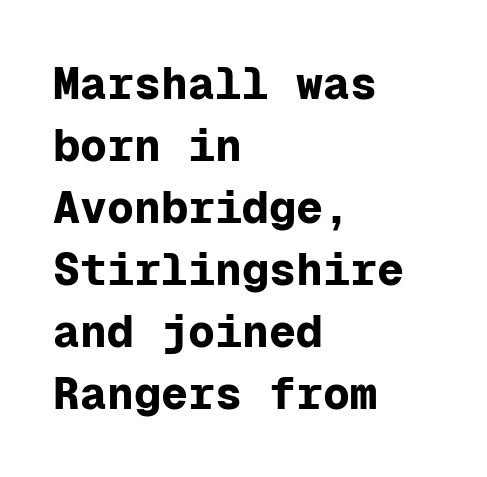
Q: Is the text bold? A: Yes.
Q: Is the text italic (slanted)? A: No, it is upright.
Q: Is the typeface a serif or a sans-serif typeface? A: Sans-serif.
Q: Is the text underlined? A: No.
Q: How is the paragraph aligned? A: Left-aligned.
Q: Is the spacing between letters normal or unusually wide? A: Normal.
Q: Is the spacing between lines tight, normal or loose? A: Normal.
Q: Width (condensed, normal, or wide)? A: Normal.
Q: Stroke contrast? A: Low.
Q: x-height? A: Medium.
Q: Monospaced? A: Yes.
